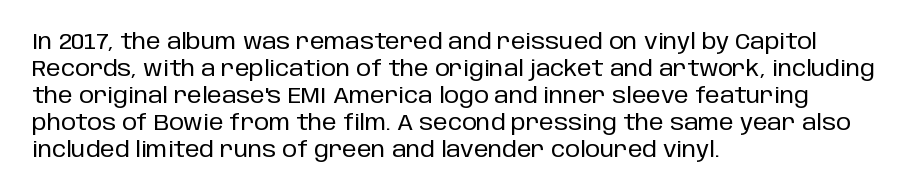
{"italic": "no", "underline": "no", "align": "left", "line_spacing": "normal", "line_spacing_ratio": 1.29, "letter_spacing": "normal", "letter_spacing_em": 0.0, "glyph_px": 21}
